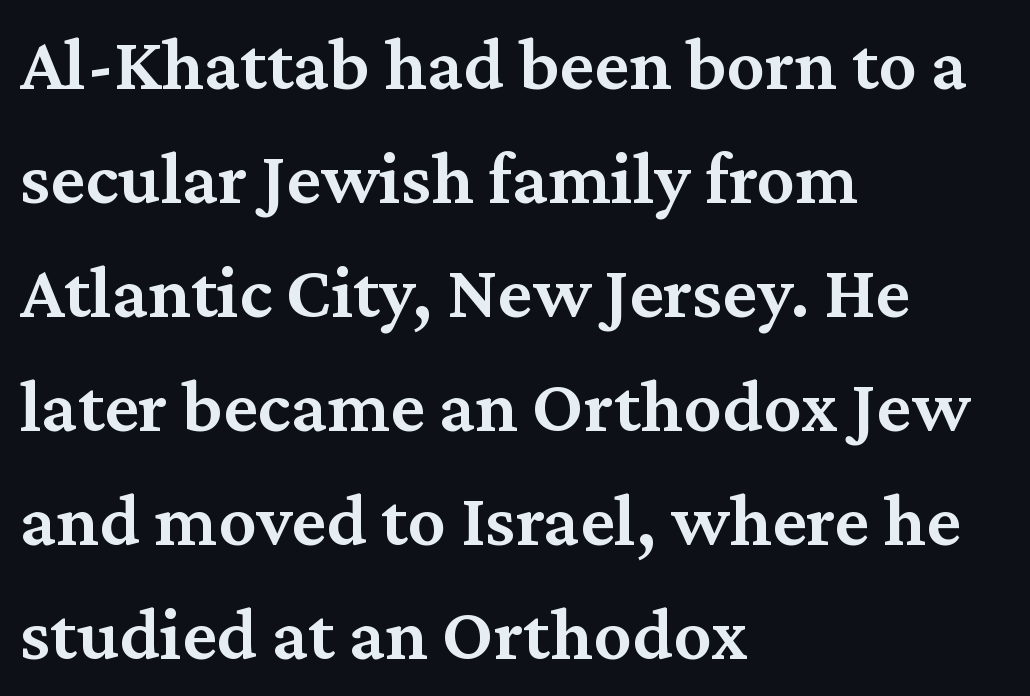
The strip under each line holds only bare page. Weight: semibold (demi). Honestly, the letter spacing is just normal — you wouldn't notice it. The typography opts for an upright posture over an oblique one. Each letter keeps its own natural width here, so spacing adapts to shape. The leading is moderate, giving the passage an even texture.
